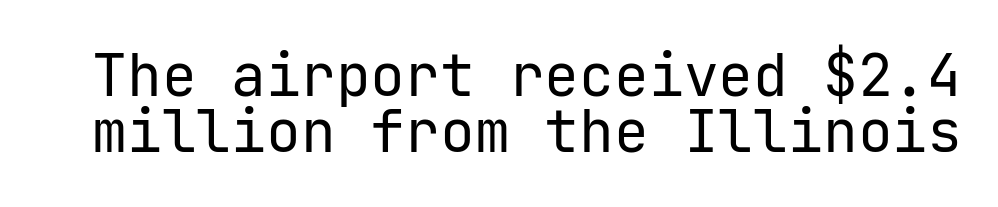
The image shows 58 px regular-weight sans-serif type, upright; set tight line spacing (0.97x), normal letter spacing, not underlined; low stroke contrast and a medium x-height.
